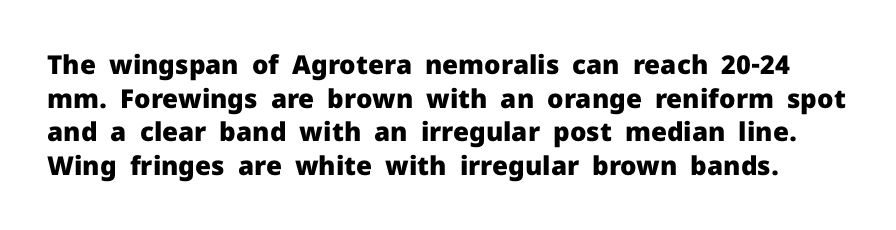
The image shows 26 px bold type, upright; set normal line spacing (1.29x), normal letter spacing, not underlined.
